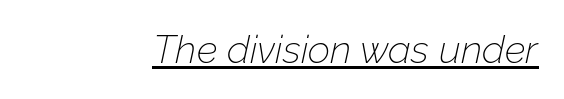
Q: Is the text bold? A: No.
Q: Is the text italic (slanted)? A: Yes, it leans right by about 12 degrees.
Q: Is the text underlined? A: Yes.
Q: Is the spacing between letters normal or unusually wide? A: Normal.
Q: Width (condensed, normal, or wide)? A: Normal.
Q: Stroke contrast? A: Low.
Q: x-height? A: Medium.
Q: Monospaced? A: No.
